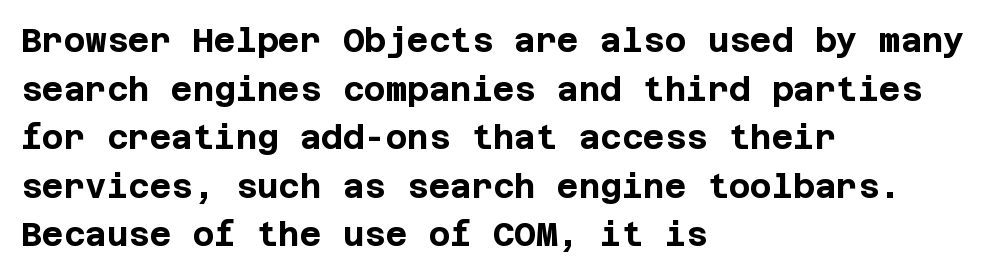
Short and long lines alike share a common starting point at left. The type family on display is of the sans-serif kind. Upright lettering throughout. There is no visible air inserted between adjacent glyphs. Each row of text sits above clean, open space.
